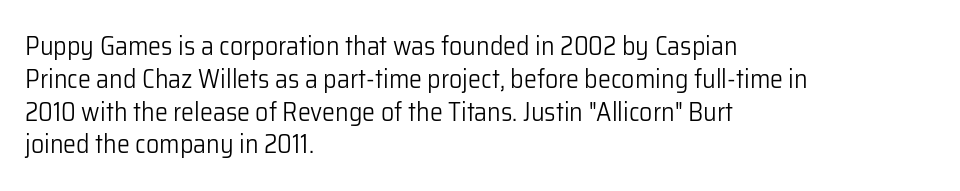
Q: Is the text bold? A: No.
Q: Is the text italic (slanted)? A: No, it is upright.
Q: Is the text underlined? A: No.
Q: How is the paragraph aligned? A: Left-aligned.
Q: Is the spacing between letters normal or unusually wide? A: Normal.
Q: Is the spacing between lines tight, normal or loose? A: Normal.
